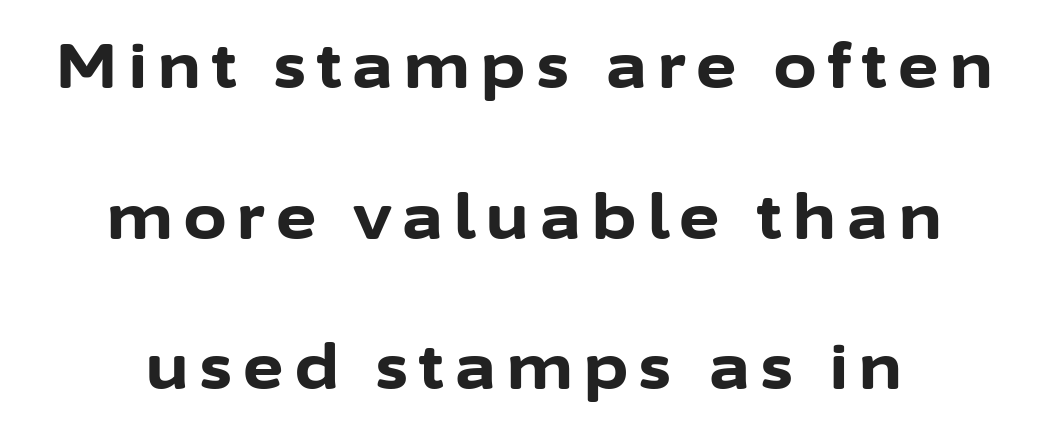
The image shows 61 px bold sans-serif type, upright; set centered, loose line spacing (2.47x), not underlined; low stroke contrast and a medium x-height.
